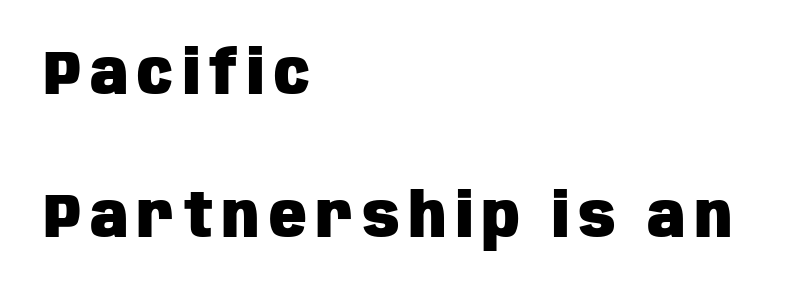
The image shows 62 px heavy, condensed sans-serif type, upright; set left-aligned, loose line spacing (2.3x), not underlined; low stroke contrast and a large x-height.
